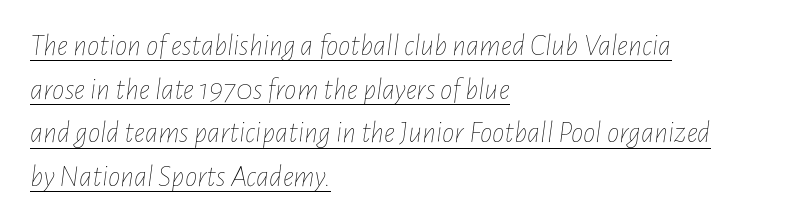
The image shows 31 px thin, condensed type, italic (leaning right); set left-aligned, normal line spacing (1.41x), normal letter spacing, underlined; low stroke contrast and a medium x-height.
